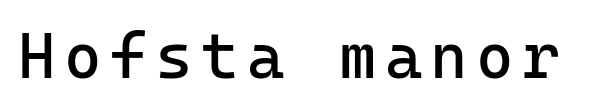
{"serif": "no", "italic": "no", "bold": "no", "weight": "regular", "width": "normal", "stroke_contrast": "low", "x_height": "medium", "monospaced": "yes", "underline": "no", "glyph_px": 64}
